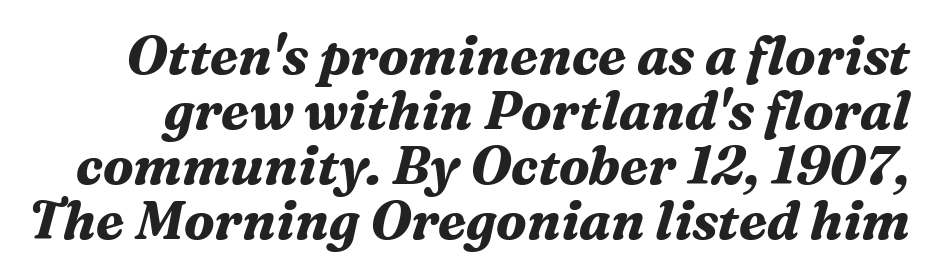
Q: Is the text bold? A: Yes.
Q: Is the text italic (slanted)? A: Yes, it leans right by about 16 degrees.
Q: Is the typeface a serif or a sans-serif typeface? A: Serif.
Q: Is the text underlined? A: No.
Q: Is the spacing between letters normal or unusually wide? A: Normal.
Q: Is the spacing between lines tight, normal or loose? A: Tight.
Q: Width (condensed, normal, or wide)? A: Normal.
Q: Stroke contrast? A: Medium.
Q: x-height? A: Medium.
Q: Monospaced? A: No.
